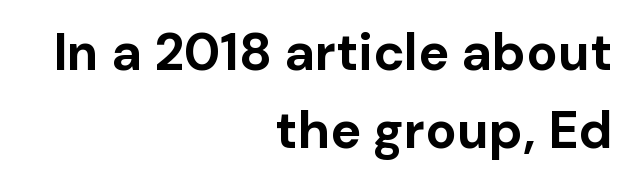
What weight is shown? A full bold with thick strokes. The typeface chosen for these lines omits serifs. Does the leading feel generous? No, just average. Has an underline been added? It has not. The rendering anchors every line to the right-hand side.
